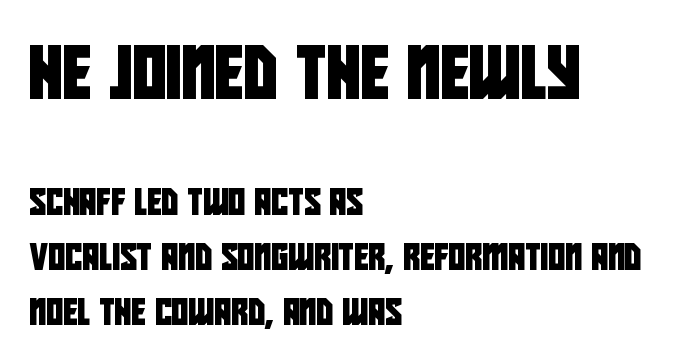
The image shows 52 px condensed sans-serif type; set left-aligned, loose line spacing (2.11x), normal letter spacing, not underlined; the first (top) block is 2.0x larger; low stroke contrast and a large x-height.
